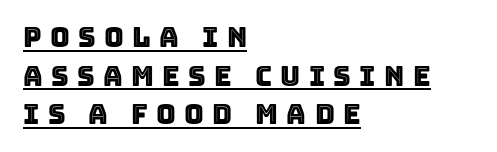
Q: Is the text italic (slanted)? A: No, it is upright.
Q: Is the text underlined? A: Yes.
Q: How is the paragraph aligned? A: Left-aligned.
Q: Is the spacing between letters normal or unusually wide? A: Unusually wide.
Q: Is the spacing between lines tight, normal or loose? A: Normal.
